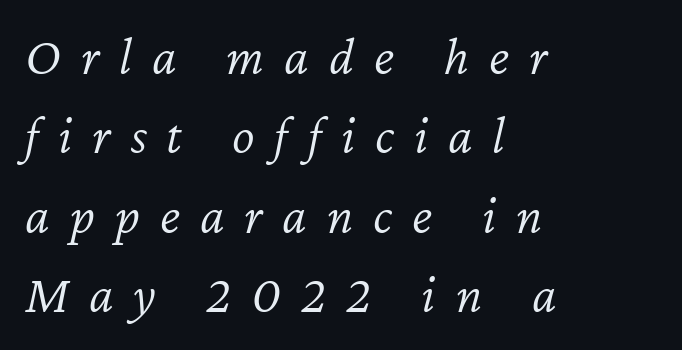
{"italic": "yes", "lean": "right", "slant_degrees": 12, "bold": "no", "weight": "light", "width": "normal", "stroke_contrast": "low", "x_height": "medium", "monospaced": "no", "underline": "no", "align": "left", "line_spacing": "normal", "line_spacing_ratio": 1.47, "letter_spacing": "wide", "letter_spacing_em": 0.37, "glyph_px": 54}
